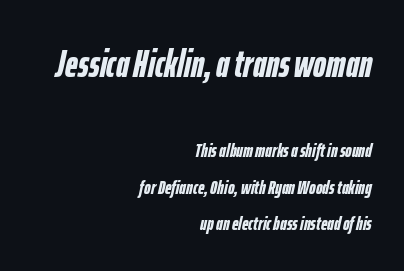
The image shows 39 px semibold, condensed type, italic (leaning right); set right-aligned, line spacing 1.82x, normal letter spacing, not underlined; the first (top) block is 1.95x larger; low stroke contrast and a medium x-height.
